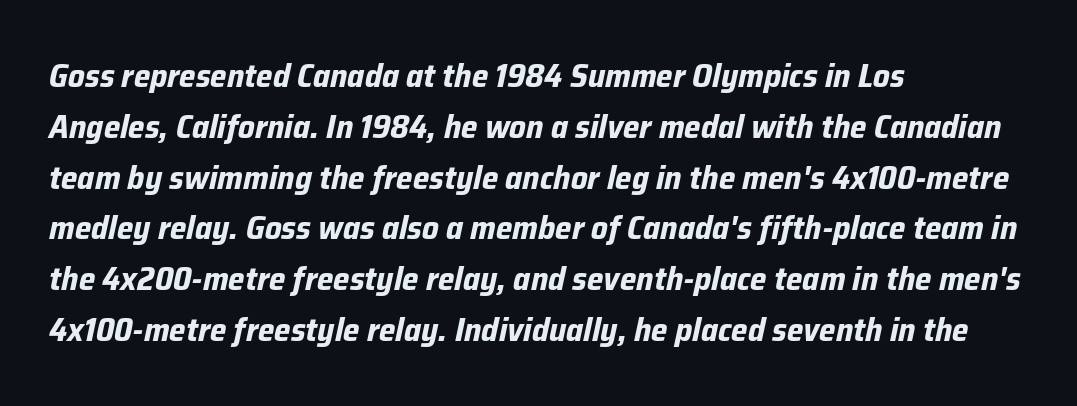
{"italic": "yes", "lean": "right", "slant_degrees": 12, "bold": "yes", "weight": "bold", "width": "normal", "stroke_contrast": "low", "x_height": "medium", "monospaced": "no", "underline": "no", "align": "left", "line_spacing": "normal", "line_spacing_ratio": 1.54, "letter_spacing": "normal", "letter_spacing_em": 0.0, "glyph_px": 33}
